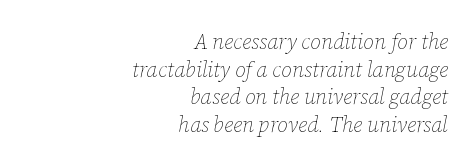
Q: Is the text bold? A: No.
Q: Is the text italic (slanted)? A: Yes, it leans right by about 12 degrees.
Q: Is the text underlined? A: No.
Q: How is the paragraph aligned? A: Right-aligned.
Q: Is the spacing between letters normal or unusually wide? A: Normal.
Q: Is the spacing between lines tight, normal or loose? A: Normal.
